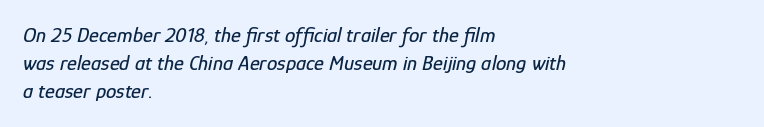
Q: Is the text italic (slanted)? A: Yes, it leans right by about 12 degrees.
Q: Is the text underlined? A: No.
Q: How is the paragraph aligned? A: Left-aligned.
Q: Is the spacing between letters normal or unusually wide? A: Normal.
Q: Is the spacing between lines tight, normal or loose? A: Normal.
